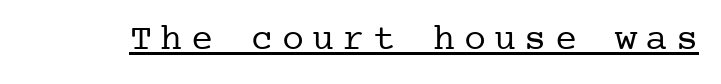
Stroke mass is kept to a normal reading level or below. Old-style or modern, the face here clearly has serifs. Posture: vertical. A typographer would call this underscored text.
